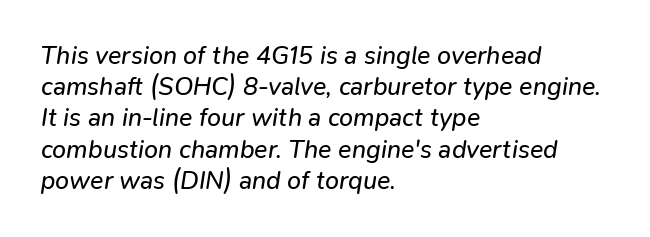
The letterforms sit at book weight or below. The text block is weighted toward the left margin, trailing off unevenly rightward. Reading down the column, the eye jumps a familiar distance to each next line. The foot of each line stays bare and open. Is the type slanted? Yes — the strokes lean at a clear angle. No extra tracking has been applied to these lines.
